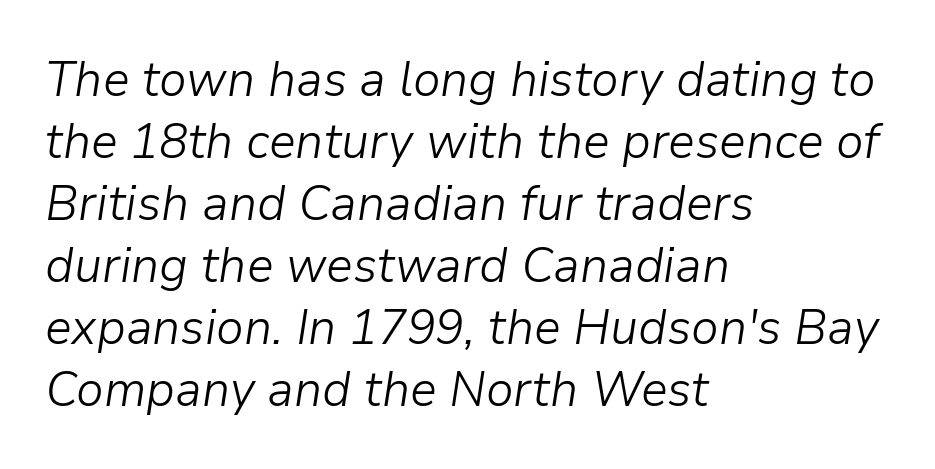
Q: Is the text bold? A: No.
Q: Is the text italic (slanted)? A: Yes, it leans right by about 9 degrees.
Q: Is the text underlined? A: No.
Q: How is the paragraph aligned? A: Left-aligned.
Q: Is the spacing between letters normal or unusually wide? A: Normal.
Q: Width (condensed, normal, or wide)? A: Normal.
Q: Stroke contrast? A: Low.
Q: x-height? A: Medium.
Q: Monospaced? A: No.
